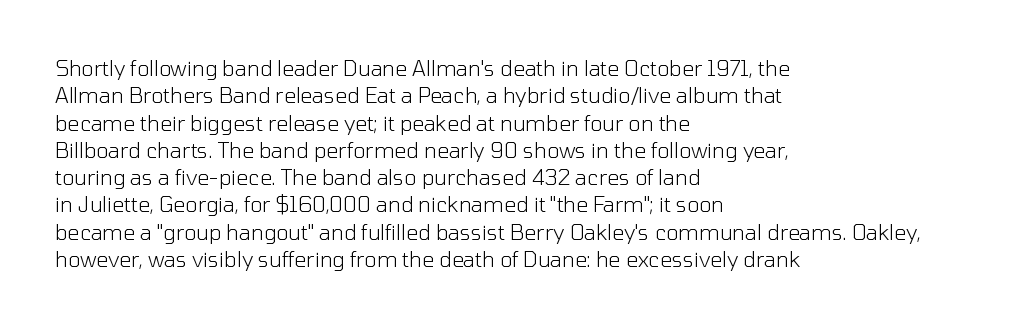
Reading down the block, your eye returns to a fixed left position each line. The weight tops out at a normal text grade. Interline gaps are of average width in this sample. The letters sit at their default tracking, neither squeezed nor spread.
